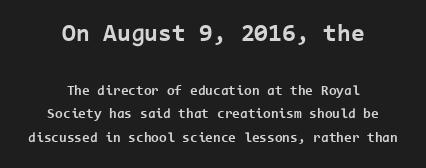
Q: Is the text bold? A: Yes.
Q: Is the text italic (slanted)? A: No, it is upright.
Q: Is the text underlined? A: No.
Q: How is the paragraph aligned? A: Centered.
Q: Is the spacing between letters normal or unusually wide? A: Normal.
Q: Is the spacing between lines tight, normal or loose? A: Normal.
Q: Which block of text is set in a larger size, the first (top) or the second (bottom)? A: The first (top) one.
